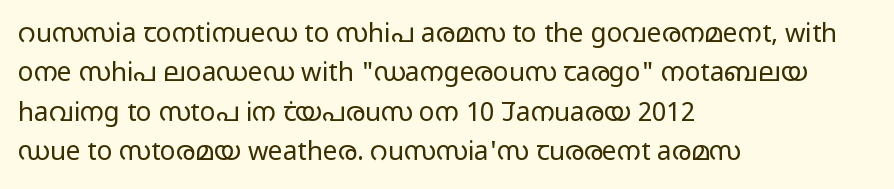
Q: Is the text bold? A: No.
Q: Is the text italic (slanted)? A: No, it is upright.
Q: Is the text underlined? A: No.
Q: How is the paragraph aligned? A: Left-aligned.
Q: Is the spacing between letters normal or unusually wide? A: Normal.
Q: Is the spacing between lines tight, normal or loose? A: Normal.
